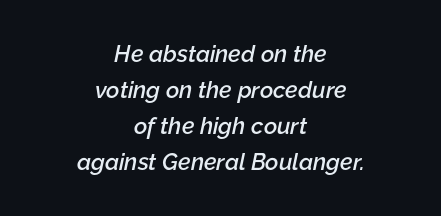
The image shows 23 px text type, italic (leaning right); set centered, normal line spacing (1.56x), normal letter spacing, not underlined.
